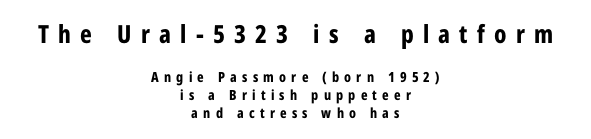
{"italic": "no", "bold": "yes", "underline": "no", "align": "center", "line_spacing": "normal", "line_spacing_ratio": 1.26, "letter_spacing": "wide", "letter_spacing_em": 0.37, "larger_block": "first", "size_ratio": 1.79, "glyph_px": 25}
